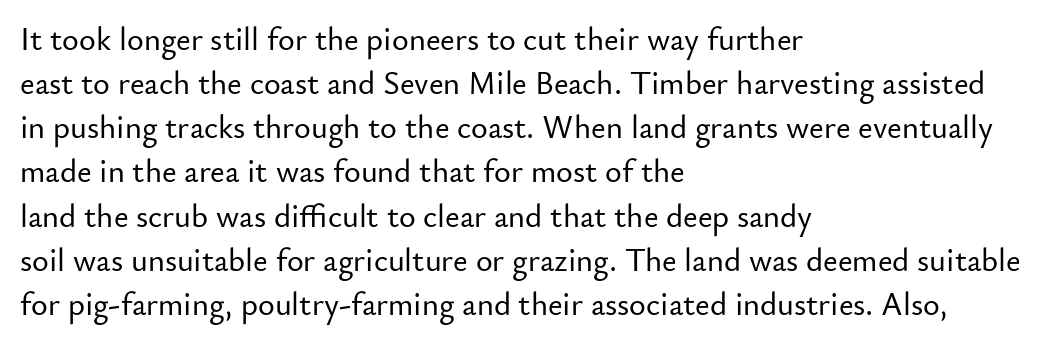
{"serif": "no", "italic": "no", "width": "normal", "stroke_contrast": "low", "x_height": "small", "monospaced": "no", "underline": "no", "align": "left", "line_spacing": "normal", "line_spacing_ratio": 1.38, "letter_spacing": "normal", "letter_spacing_em": 0.0, "glyph_px": 32}
